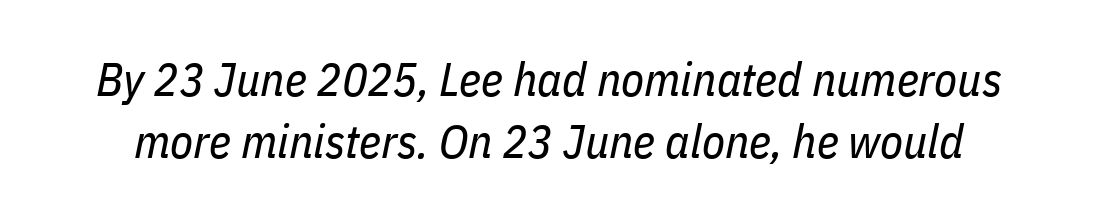
{"italic": "yes", "lean": "right", "slant_degrees": 11, "bold": "no", "weight": "regular", "width": "condensed", "stroke_contrast": "low", "x_height": "medium", "monospaced": "no", "underline": "no", "line_spacing": "normal", "line_spacing_ratio": 1.31, "letter_spacing": "normal", "letter_spacing_em": 0.0, "glyph_px": 47}
